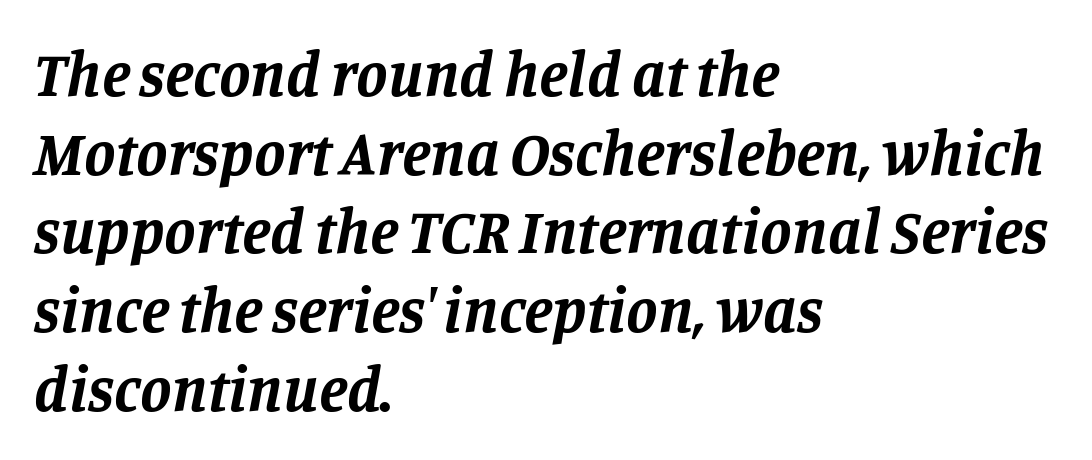
Q: Is the text bold? A: Yes.
Q: Is the text italic (slanted)? A: Yes, it leans right by about 11 degrees.
Q: Is the typeface a serif or a sans-serif typeface? A: Serif.
Q: Is the text underlined? A: No.
Q: How is the paragraph aligned? A: Left-aligned.
Q: Is the spacing between letters normal or unusually wide? A: Normal.
Q: Is the spacing between lines tight, normal or loose? A: Normal.
Q: Width (condensed, normal, or wide)? A: Normal.
Q: Stroke contrast? A: Low.
Q: x-height? A: Large.
Q: Monospaced? A: No.
